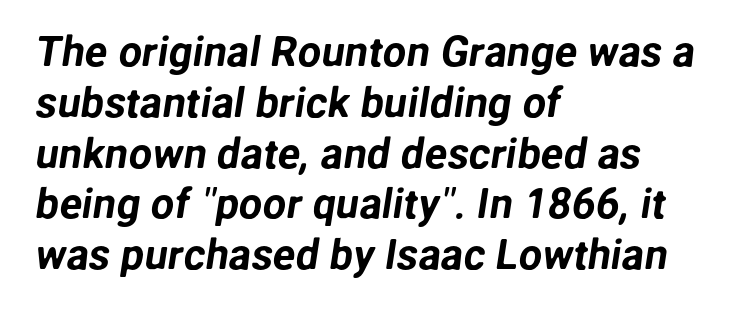
The image shows 42 px sans-serif type; set left-aligned, line spacing 1.21x, normal letter spacing, not underlined; low stroke contrast and a medium x-height.
